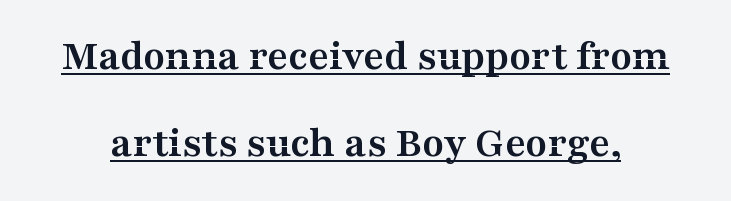
Q: Is the text bold? A: Yes.
Q: Is the text italic (slanted)? A: No, it is upright.
Q: Is the typeface a serif or a sans-serif typeface? A: Serif.
Q: Is the text underlined? A: Yes.
Q: Is the spacing between letters normal or unusually wide? A: Normal.
Q: Is the spacing between lines tight, normal or loose? A: Loose.
Q: Width (condensed, normal, or wide)? A: Wide.
Q: Stroke contrast? A: Medium.
Q: x-height? A: Medium.
Q: Monospaced? A: No.
